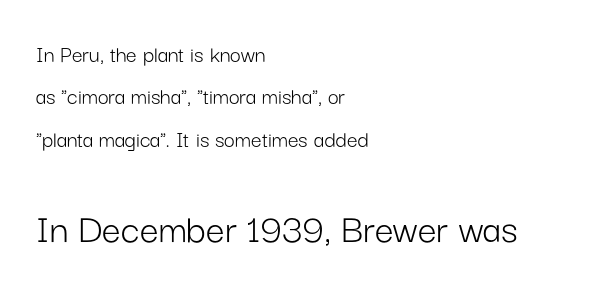
The image shows 42 px light sans-serif type, upright; set left-aligned, line spacing 1.77x, normal letter spacing, not underlined; the second (bottom) block is 1.75x larger; low stroke contrast and a medium x-height.
